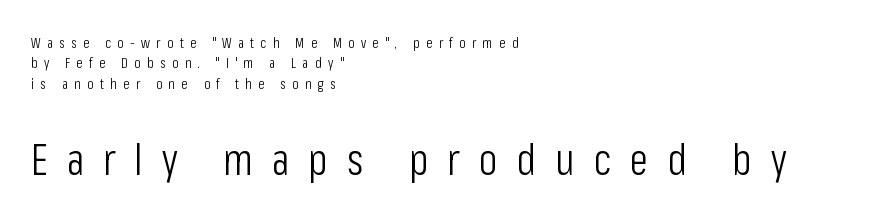
{"serif": "no", "italic": "no", "bold": "no", "weight": "light", "width": "condensed", "stroke_contrast": "low", "x_height": "medium", "monospaced": "no", "underline": "no", "align": "left", "line_spacing": "normal", "line_spacing_ratio": 1.36, "letter_spacing": "wide", "letter_spacing_em": 0.42, "larger_block": "second", "size_ratio": 2.93, "glyph_px": 44}
